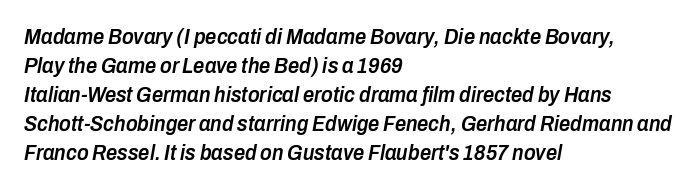
A bare baseline throughout the passage. Summary of weight: moderately heavy, a semibold. The space between consecutive lines is moderate. The paragraph has a hard left edge and a soft right edge. Does the lettering tilt? It does — this is italic. The type is set solid horizontally, with unmodified tracking.
